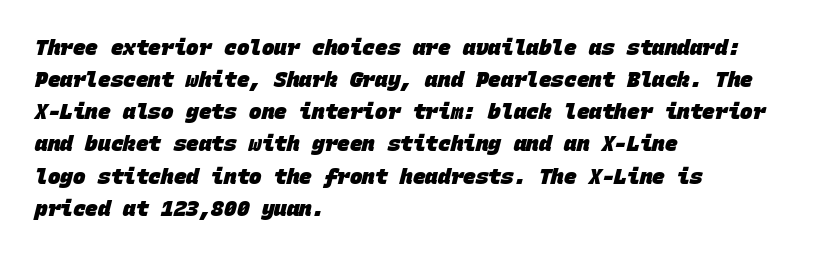
The string is rendered with underlining switched off. What stands out about the letter spacing? Nothing — it is the standard amount. I'd describe the lettering as bold — thick and assertive. What's the leading like? Ordinary, nothing unusual. This rendering uses left alignment, leaving the right contour irregular.
